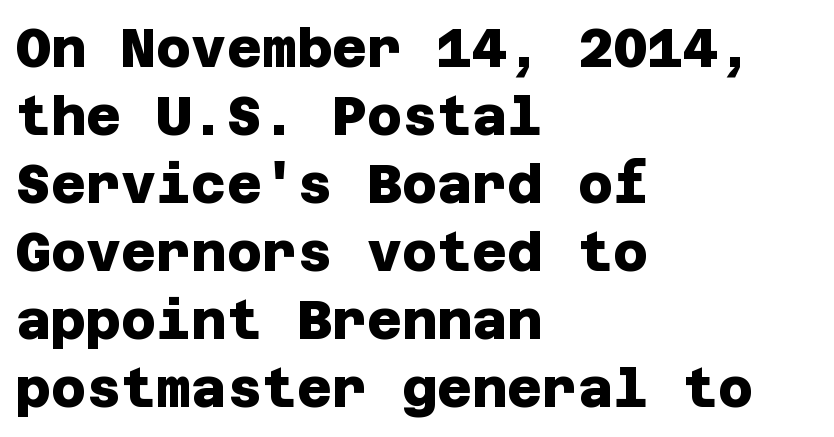
Tracking value appears to be zero — textbook default spacing. The paragraph shown leans on its left margin. What kind of face is this? One without serifs — a sans. Words float on clear page, feet unadorned.
